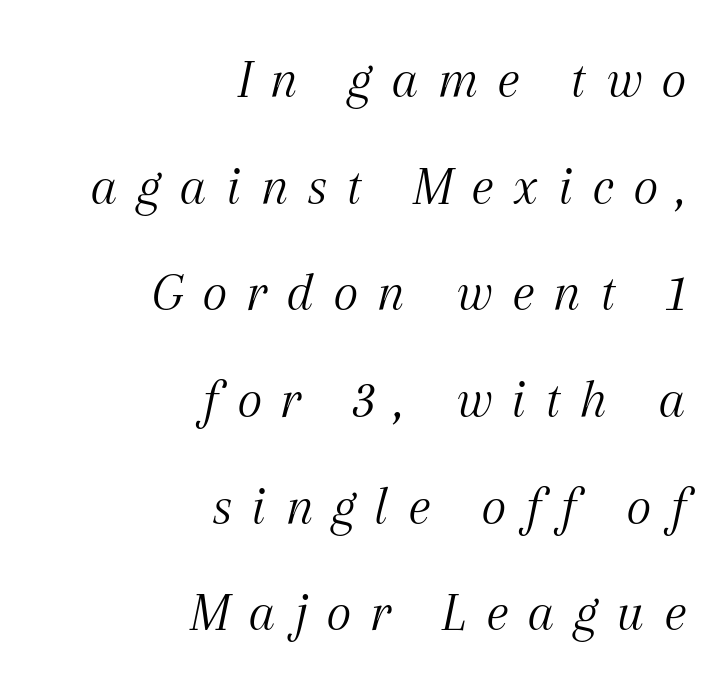
Visually the block forms a straight wall on the right and a jagged coastline on the left. A great deal of white space separates one row of letters from the next. Check where the strokes stop: tiny serifs finish them off. This sample uses expanded letter spacing, leaving extra air between glyphs. Proportional: the letters do not fall into vertical columns.
